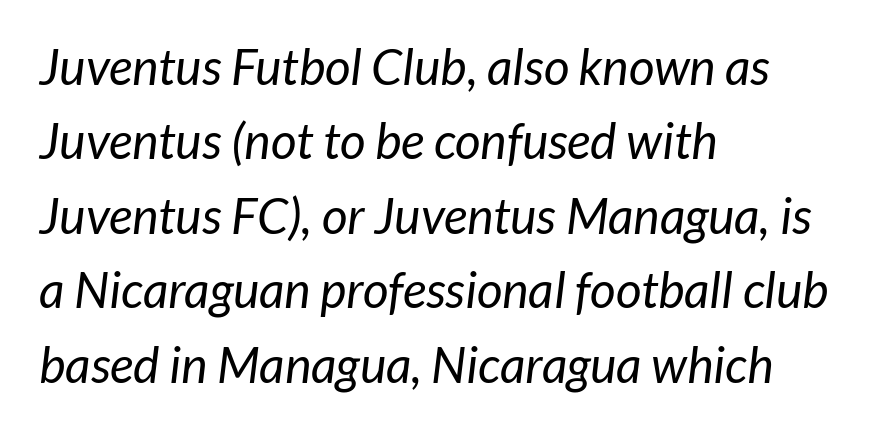
The image shows 50 px regular-weight sans-serif type; set left-aligned, normal line spacing (1.49x), normal letter spacing, not underlined; low stroke contrast and a medium x-height.
